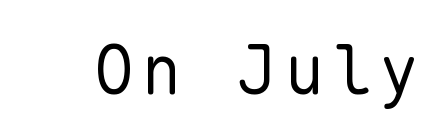
Anything drawn beneath the words? Only blank space. Stems here are at most as thick as an everyday book face. These lines are rendered in a fixed-pitch font. Serif or sans? Sans — the stroke terminals are bare. Does the lettering tilt? It doesn't — this is upright.
